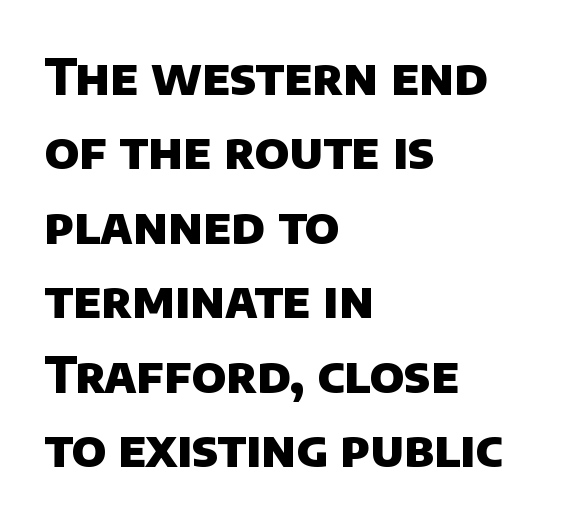
These lines are composed in type without serifs. The line-height multiplier appears to be the usual default. Caption: multi-line text, flush left, ragged right. This is heavy type, rendered in bold. Students, note that the glyphs here touch the page at normal intervals.
